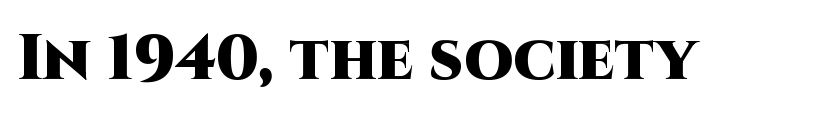
Q: Is the text bold? A: Yes.
Q: Is the text italic (slanted)? A: No, it is upright.
Q: Is the typeface a serif or a sans-serif typeface? A: Sans-serif.
Q: Is the text underlined? A: No.
Q: Is the spacing between letters normal or unusually wide? A: Normal.
Q: Width (condensed, normal, or wide)? A: Normal.
Q: Stroke contrast? A: High.
Q: x-height? A: Large.
Q: Monospaced? A: No.
